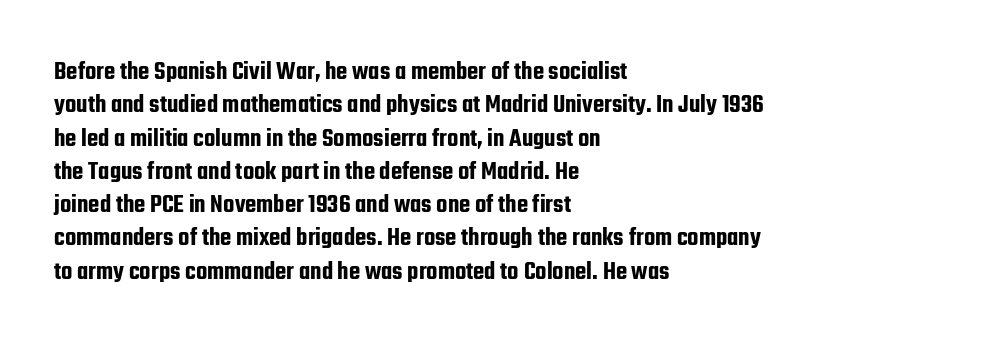
The image shows 26 px text type, upright; set left-aligned, normal line spacing (1.28x), normal letter spacing, not underlined.
